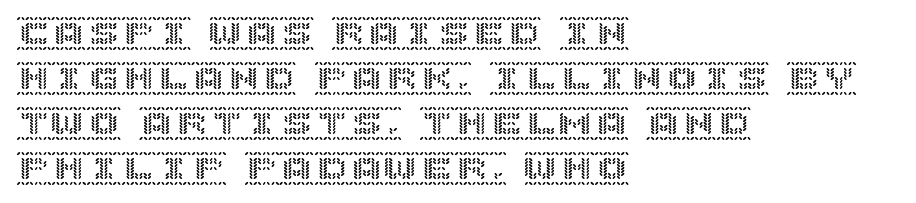
The image shows 35 px text type, upright; set left-aligned, normal line spacing (1.29x), normal letter spacing, not underlined; a large x-height.
